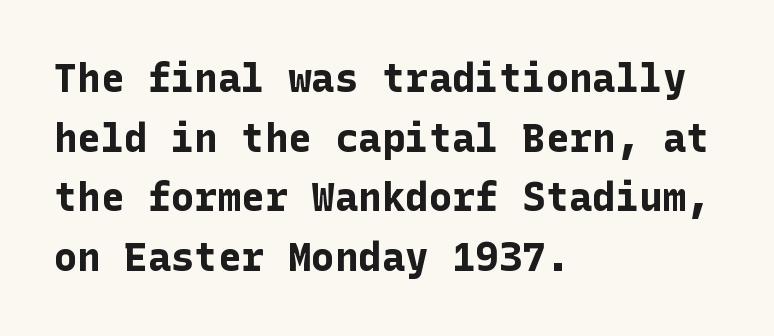
Q: Is the text bold? A: Yes.
Q: Is the text italic (slanted)? A: No, it is upright.
Q: Is the typeface a serif or a sans-serif typeface? A: Sans-serif.
Q: Is the text underlined? A: No.
Q: How is the paragraph aligned? A: Left-aligned.
Q: Is the spacing between letters normal or unusually wide? A: Normal.
Q: Is the spacing between lines tight, normal or loose? A: Normal.
Q: Width (condensed, normal, or wide)? A: Normal.
Q: Stroke contrast? A: Low.
Q: x-height? A: Medium.
